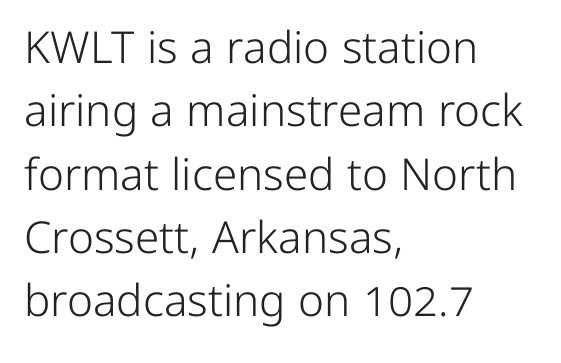
The image shows 44 px light sans-serif type, upright; set left-aligned, normal line spacing (1.44x), normal letter spacing, not underlined; low stroke contrast and a medium x-height.
